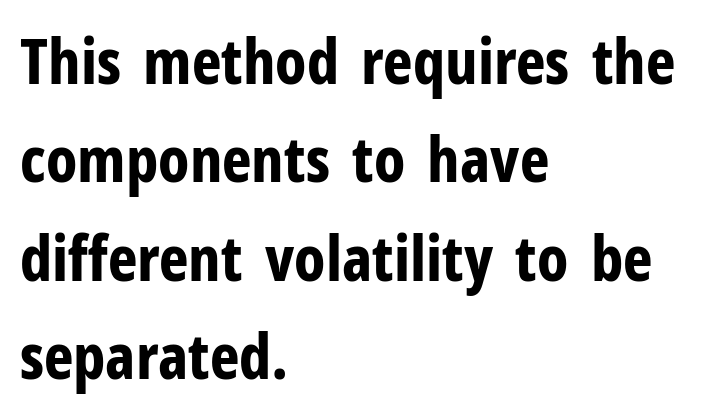
{"serif": "no", "italic": "no", "bold": "yes", "weight": "bold", "width": "condensed", "stroke_contrast": "low", "x_height": "medium", "monospaced": "no", "underline": "no", "align": "left", "line_spacing": "normal", "line_spacing_ratio": 1.56, "letter_spacing": "normal", "letter_spacing_em": 0.0, "glyph_px": 63}
